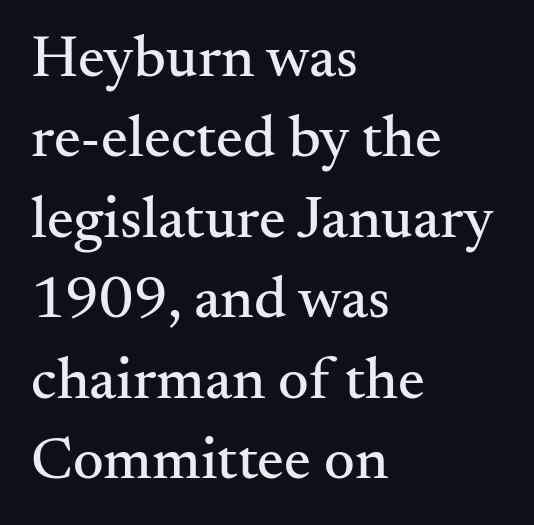
The type family on display is of the serif kind. In CSS terms this would be text-align: left. Does the leading feel generous? No, just average. Here the glyphs are tracked normally, forming tight word shapes. If you drew a line through each stem, it would be perfectly vertical. The face used here is proportionally spaced, like ordinary book or web type.
